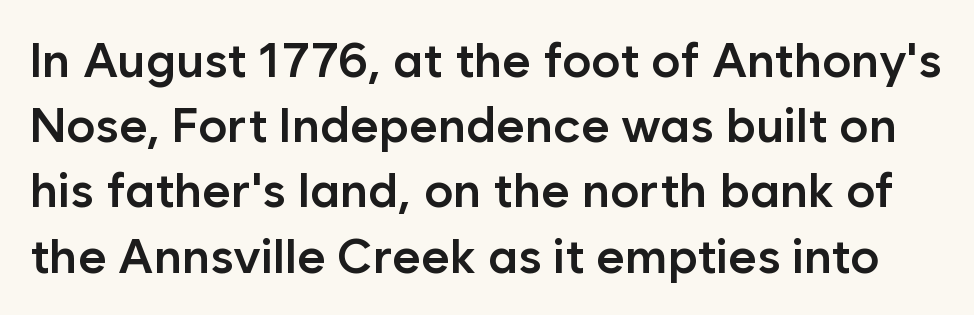
{"serif": "no", "italic": "no", "bold": "semi", "weight": "semibold", "width": "normal", "stroke_contrast": "low", "x_height": "medium", "monospaced": "no", "underline": "no", "line_spacing": "normal", "line_spacing_ratio": 1.33, "letter_spacing": "normal", "letter_spacing_em": 0.0, "glyph_px": 49}
